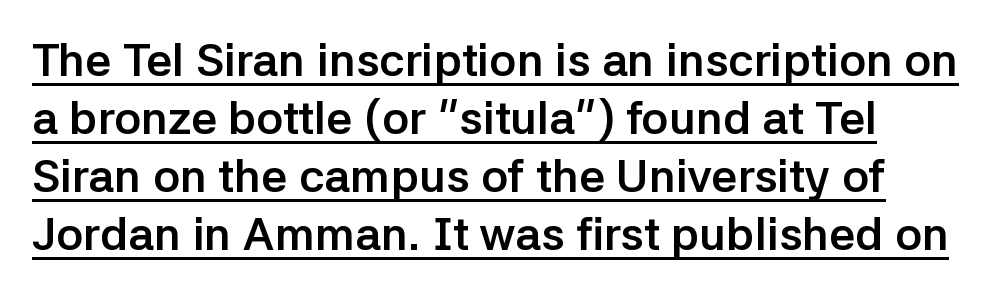
{"serif": "no", "italic": "no", "bold": "yes", "weight": "semibold", "width": "normal", "stroke_contrast": "low", "x_height": "medium", "monospaced": "no", "underline": "yes", "line_spacing": "normal", "line_spacing_ratio": 1.26, "letter_spacing": "normal", "letter_spacing_em": 0.0, "glyph_px": 46}
